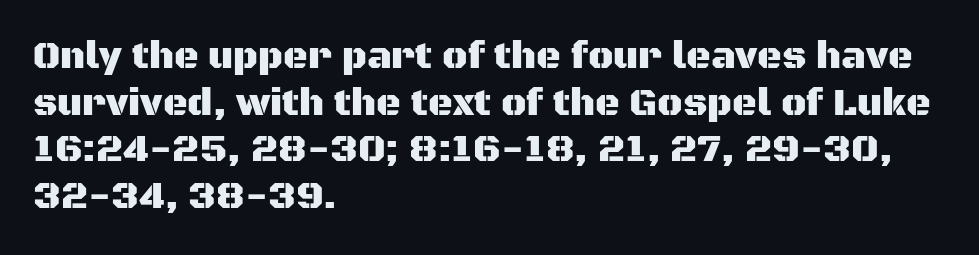
Descender tails drop into unmarked territory. Do the characters align in a grid? No, the font is proportional. Line starts are locked; line ends wander. Characters follow at the spacing the type designer built in.
